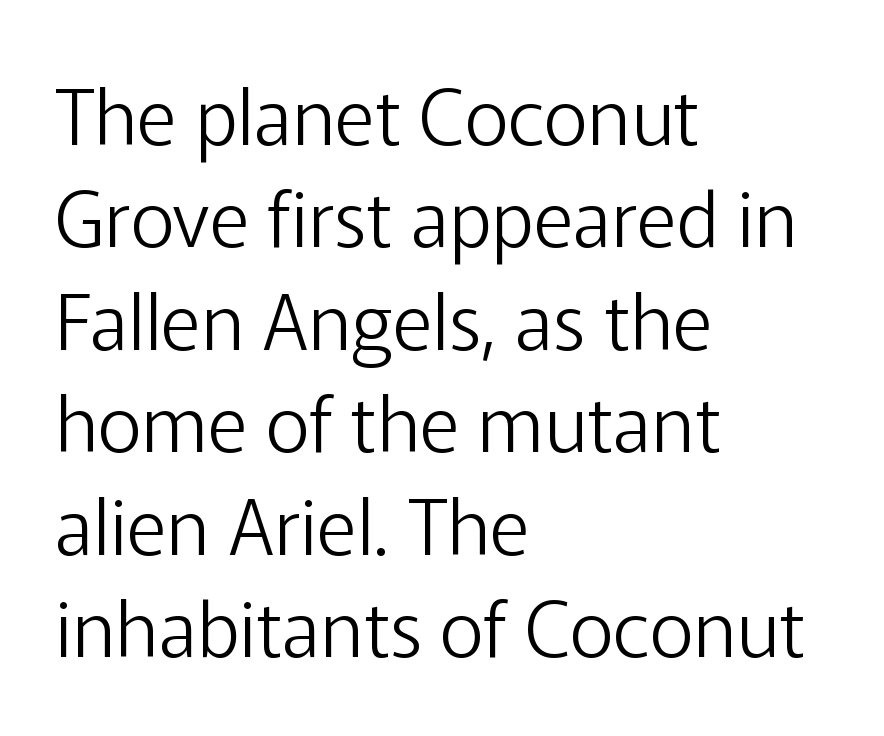
In terms of letterspacing, this is plain default setting. The passage shown is not underscored anywhere. Leading: standard. Typographically, this falls in the sans-serif category. Where is the straight margin? On the left. Compared with a typical body face, this is equally light or lighter still.
